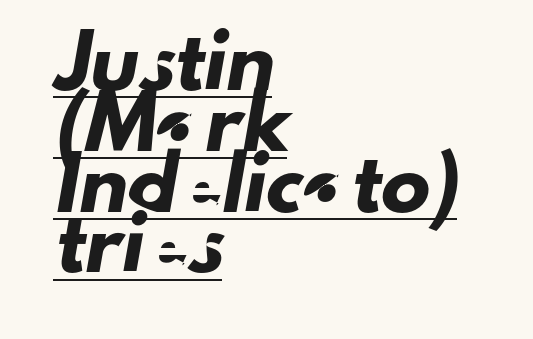
Q: Is the typeface a serif or a sans-serif typeface? A: Sans-serif.
Q: Is the text underlined? A: Yes.
Q: How is the paragraph aligned? A: Left-aligned.
Q: Is the spacing between letters normal or unusually wide? A: Normal.
Q: Width (condensed, normal, or wide)? A: Normal.
Q: Stroke contrast? A: Low.
Q: x-height? A: Small.
Q: Monospaced? A: No.
